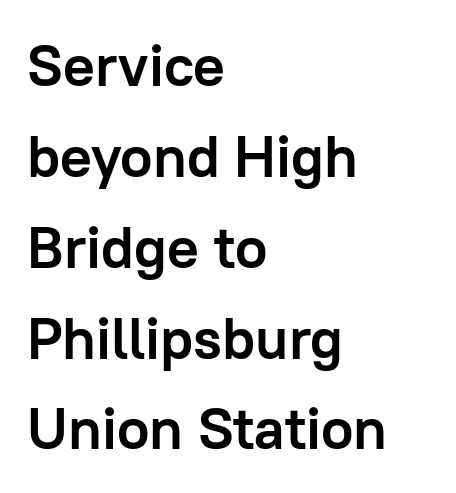
{"serif": "no", "italic": "no", "bold": "yes", "weight": "semibold", "width": "normal", "stroke_contrast": "low", "x_height": "medium", "monospaced": "no", "underline": "no", "align": "left", "line_spacing": "normal", "line_spacing_ratio": 1.54, "letter_spacing": "normal", "letter_spacing_em": 0.0, "glyph_px": 59}
